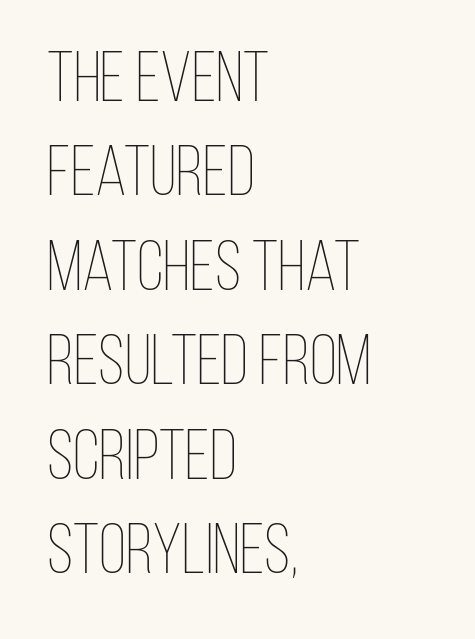
Q: Is the text bold? A: No.
Q: Is the text italic (slanted)? A: No, it is upright.
Q: Is the text underlined? A: No.
Q: How is the paragraph aligned? A: Left-aligned.
Q: Is the spacing between letters normal or unusually wide? A: Normal.
Q: Is the spacing between lines tight, normal or loose? A: Normal.
Q: Width (condensed, normal, or wide)? A: Condensed.
Q: Stroke contrast? A: Low.
Q: x-height? A: Large.
Q: Monospaced? A: No.
